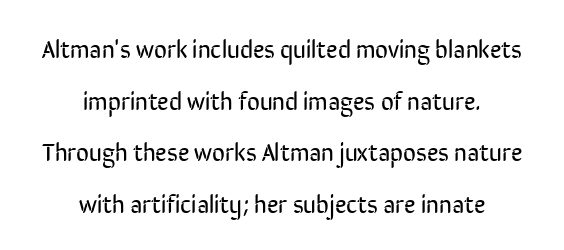
Interline gaps are noticeably wide in this sample. The rag falls on both sides of this text block equally. This is not heavy type; no bold has been used. This rendering features lettering with no underline.
